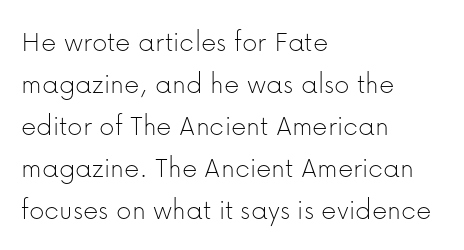
Check under the words: just untouched page. Quick note: not italic, upright. Students, observe: this is what conventionally led text looks like. What stands out about the letter spacing? Nothing — it is the standard amount. The setting favours the left margin, as ordinary paragraphs usually do.
